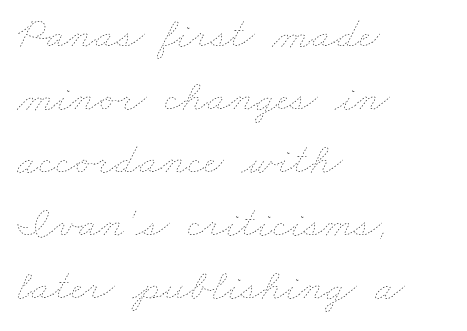
A typesetter would call this proportional, since set widths differ per character. The tracking reads as untouched default to a designer's eye. The paragraph shown leans on its left margin. A quiet, ordinary-to-light weight characterises the typeface. Is there much room between lines? A standard amount, neither cramped nor airy.
